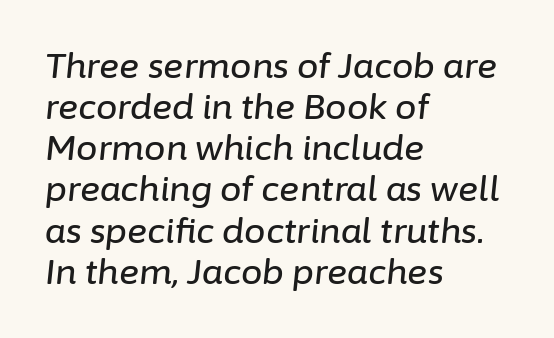
The rendering applies a slant to the glyphs. The passage shown is not underscored anywhere. Character widths vary here, with narrow letters taking less room than wide ones. Standard letterfit; no display-style spreading of the glyphs. Short and long lines alike share a common starting point at left.
